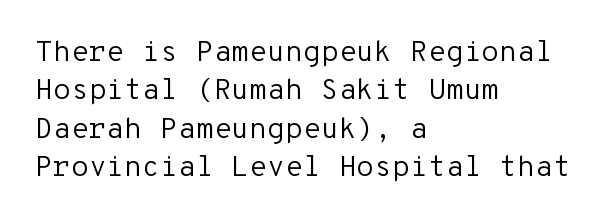
Here the designer chose a console-style face with uniform glyph widths. Each stroke keeps to a modest, everyday thickness or less. The face used here is rendered with its standard letterfit. Visually the block forms a straight wall on the left and a jagged coastline on the right.
